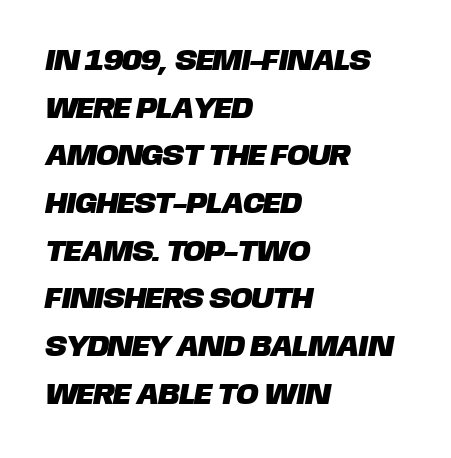
If you drew a ruler down the left edge, every line would touch it. Lines of text with bare space underneath. Spacing between characters is what you'd get straight out of the box. These lines are rendered in a variable-pitch font.
